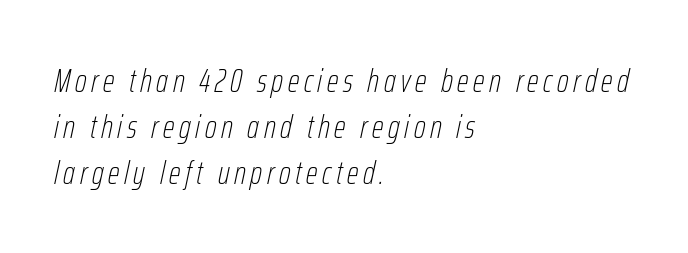
{"italic": "yes", "lean": "right", "slant_degrees": 12, "bold": "no", "weight": "thin", "width": "condensed", "stroke_contrast": "low", "x_height": "medium", "monospaced": "no", "underline": "no", "align": "left", "line_spacing": "normal", "line_spacing_ratio": 1.39, "glyph_px": 33}
